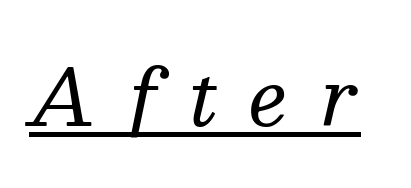
Q: Is the text bold? A: No.
Q: Is the text italic (slanted)? A: Yes, it leans right by about 13 degrees.
Q: Is the typeface a serif or a sans-serif typeface? A: Serif.
Q: Is the text underlined? A: Yes.
Q: Is the spacing between letters normal or unusually wide? A: Unusually wide.
Q: Width (condensed, normal, or wide)? A: Normal.
Q: Stroke contrast? A: Medium.
Q: x-height? A: Medium.
Q: Monospaced? A: No.
